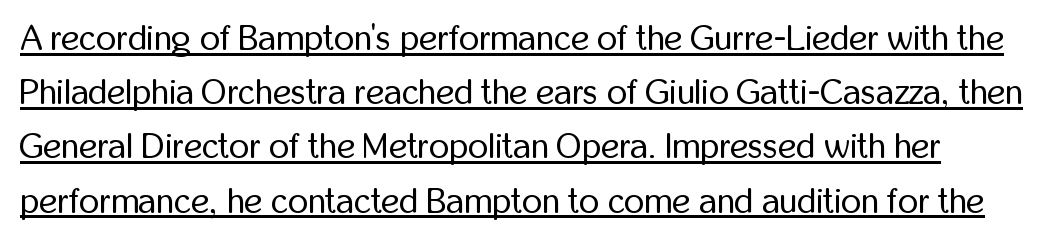
The image shows 35 px regular-weight, condensed sans-serif type, upright; set normal line spacing (1.55x), normal letter spacing, underlined; low stroke contrast and a medium x-height.
